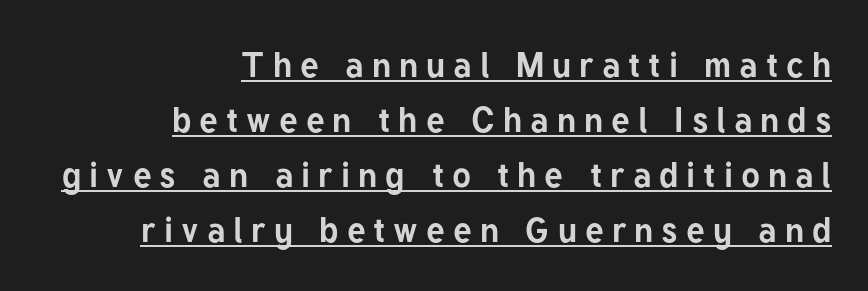
The image shows 35 px bold sans-serif type, upright; set right-aligned, normal line spacing (1.57x), unusually wide letter spacing (+0.23 em), underlined; low stroke contrast and a medium x-height.
